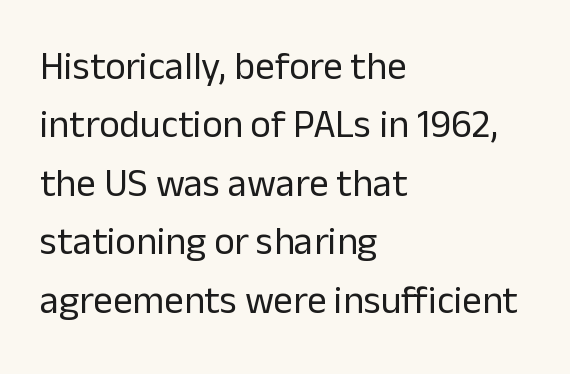
The image shows 39 px regular-weight sans-serif type, upright; set left-aligned, normal line spacing (1.5x), normal letter spacing, not underlined; low stroke contrast and a medium x-height.
